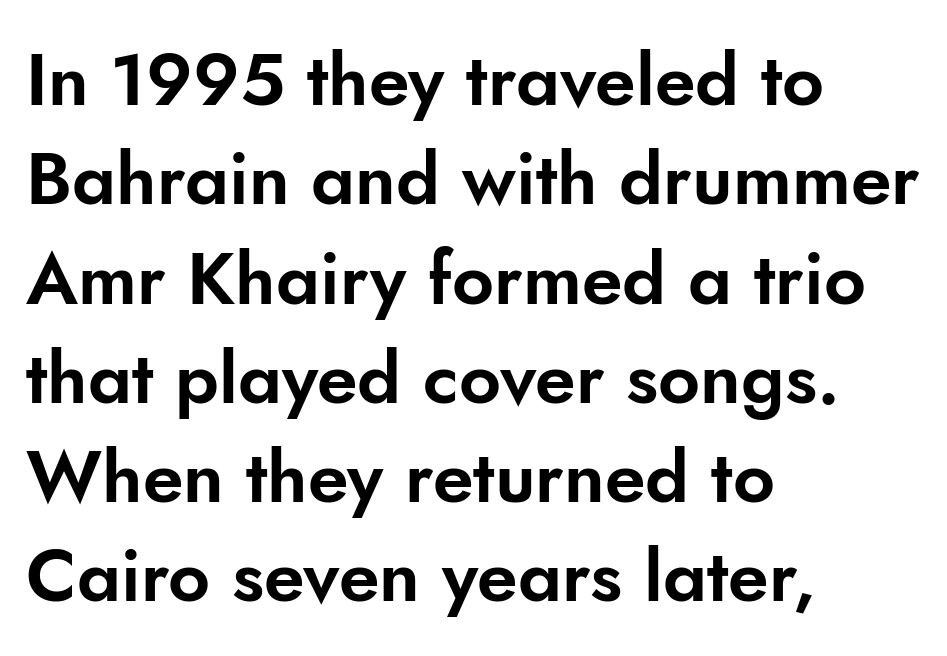
Posture: straight, roman, zero tilt. Anything drawn beneath the words? Only blank space. How are the letters spaced? Ordinarily, with no added tracking. Typographically, this falls in the sans-serif category. Looks like regular typesetting: each glyph gets only the width it needs.
